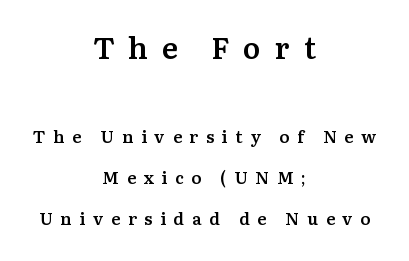
Q: Is the text bold? A: Semi-bold.
Q: Is the text italic (slanted)? A: No, it is upright.
Q: Is the typeface a serif or a sans-serif typeface? A: Serif.
Q: Is the text underlined? A: No.
Q: How is the paragraph aligned? A: Centered.
Q: Is the spacing between letters normal or unusually wide? A: Unusually wide.
Q: Is the spacing between lines tight, normal or loose? A: Loose.
Q: Which block of text is set in a larger size, the first (top) or the second (bottom)? A: The first (top) one.
Q: Width (condensed, normal, or wide)? A: Normal.
Q: Stroke contrast? A: Medium.
Q: x-height? A: Medium.
Q: Monospaced? A: No.
